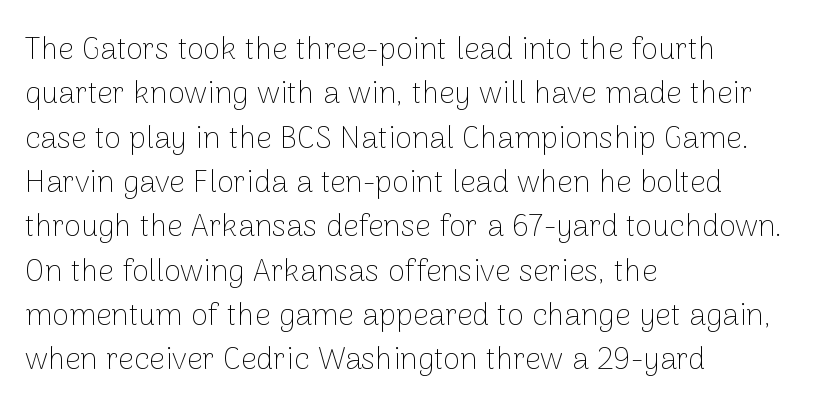
{"serif": "no", "italic": "no", "bold": "no", "weight": "thin", "width": "normal", "stroke_contrast": "low", "x_height": "medium", "monospaced": "no", "underline": "no", "align": "left", "line_spacing": "normal", "line_spacing_ratio": 1.43, "letter_spacing": "normal", "letter_spacing_em": 0.0, "glyph_px": 31}
